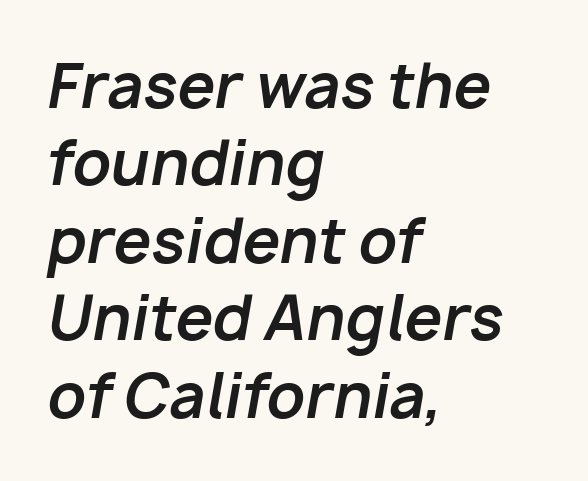
{"italic": "yes", "lean": "right", "slant_degrees": 10, "bold": "yes", "weight": "bold", "width": "normal", "stroke_contrast": "low", "x_height": "medium", "monospaced": "no", "underline": "no", "align": "left", "line_spacing": "normal", "line_spacing_ratio": 1.29, "letter_spacing": "normal", "letter_spacing_em": 0.0, "glyph_px": 60}
